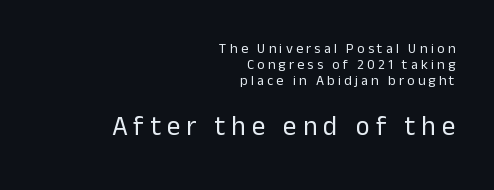
Q: Is the text bold? A: No.
Q: Is the text italic (slanted)? A: No, it is upright.
Q: Is the text underlined? A: No.
Q: How is the paragraph aligned? A: Right-aligned.
Q: Is the spacing between letters normal or unusually wide? A: Unusually wide.
Q: Is the spacing between lines tight, normal or loose? A: Tight.
Q: Which block of text is set in a larger size, the first (top) or the second (bottom)? A: The second (bottom) one.
